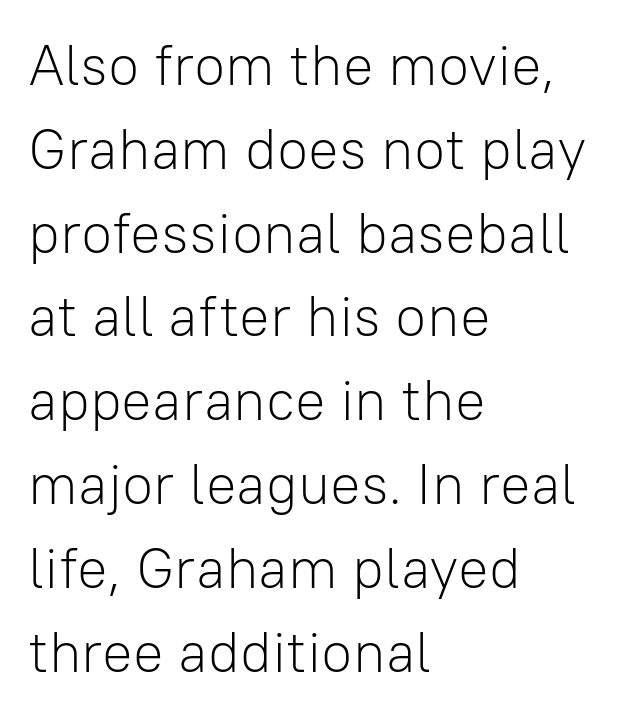
Q: Is the text bold? A: No.
Q: Is the text italic (slanted)? A: No, it is upright.
Q: Is the typeface a serif or a sans-serif typeface? A: Sans-serif.
Q: Is the text underlined? A: No.
Q: How is the paragraph aligned? A: Left-aligned.
Q: Is the spacing between letters normal or unusually wide? A: Normal.
Q: Is the spacing between lines tight, normal or loose? A: Normal.
Q: Width (condensed, normal, or wide)? A: Normal.
Q: Stroke contrast? A: Low.
Q: x-height? A: Medium.
Q: Monospaced? A: No.
